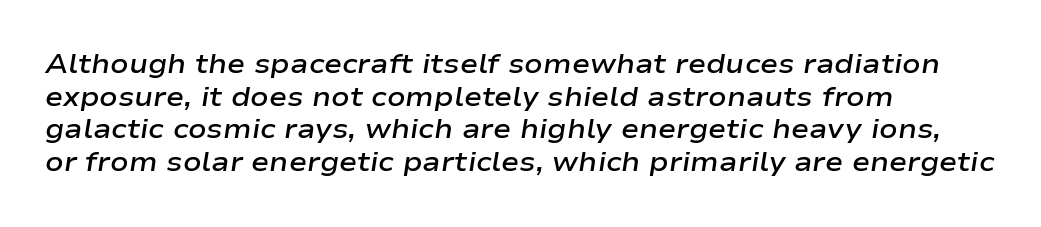
Default kerning and tracking; the words read as compact shapes. Stems and bowls a touch heavier than normal — semibold. Which margin do the lines hug? The left one — the right edge is uneven. Quick note: italic. The baseline area is clear.
